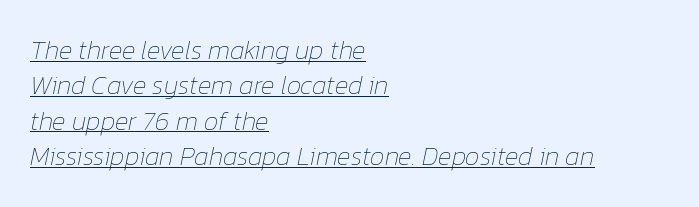
Q: Is the text bold? A: No.
Q: Is the text italic (slanted)? A: Yes, it leans right by about 12 degrees.
Q: Is the text underlined? A: Yes.
Q: How is the paragraph aligned? A: Left-aligned.
Q: Is the spacing between letters normal or unusually wide? A: Normal.
Q: Is the spacing between lines tight, normal or loose? A: Normal.
